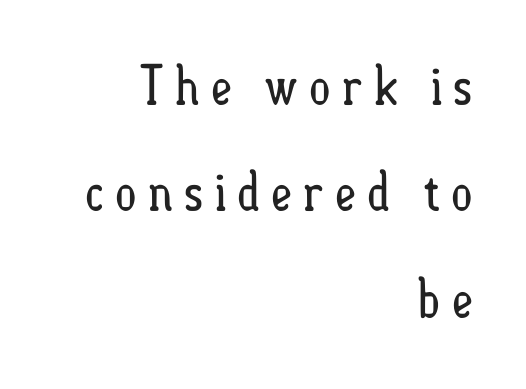
The type sits square on the baseline with zero lean. Honestly, the rows look like they've been pulled way apart. Letters have the restrained weight of plain body copy at most. Alignment: flush right.
